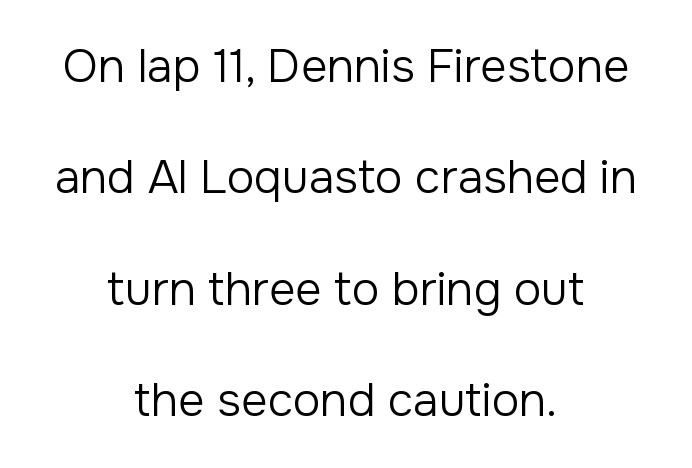
Q: Is the text bold? A: No.
Q: Is the text italic (slanted)? A: No, it is upright.
Q: Is the typeface a serif or a sans-serif typeface? A: Sans-serif.
Q: Is the text underlined? A: No.
Q: How is the paragraph aligned? A: Centered.
Q: Is the spacing between letters normal or unusually wide? A: Normal.
Q: Is the spacing between lines tight, normal or loose? A: Loose.
Q: Width (condensed, normal, or wide)? A: Normal.
Q: Stroke contrast? A: Low.
Q: x-height? A: Medium.
Q: Monospaced? A: No.
